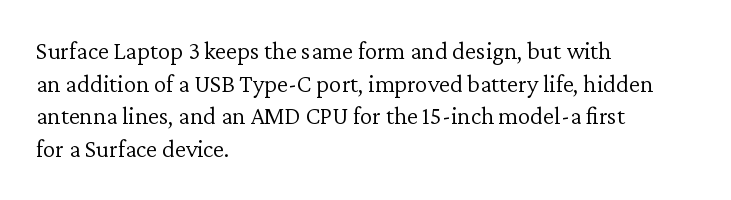
What's the leading like? Ordinary, nothing unusual. The passage shown has conventional tracking throughout. The typography opts for an upright posture over an oblique one. The passage is arranged the way most books set body copy — flush left.
